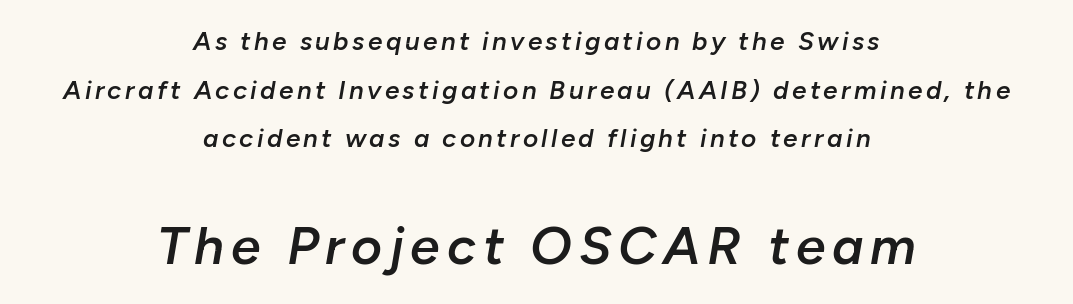
Q: Is the text bold? A: Semi-bold.
Q: Is the text italic (slanted)? A: Yes, it leans right by about 10 degrees.
Q: Is the text underlined? A: No.
Q: How is the paragraph aligned? A: Centered.
Q: Which block of text is set in a larger size, the first (top) or the second (bottom)? A: The second (bottom) one.
Q: Width (condensed, normal, or wide)? A: Normal.
Q: Stroke contrast? A: Low.
Q: x-height? A: Medium.
Q: Monospaced? A: No.
